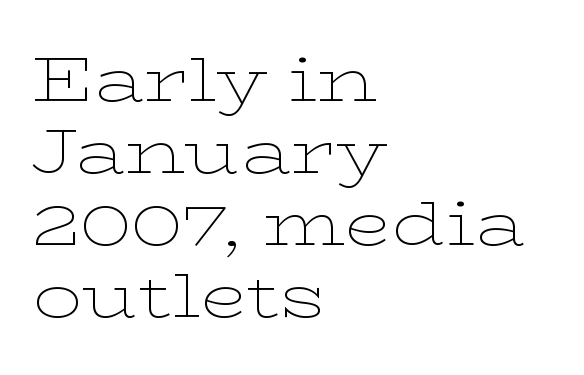
Little horizontal feet cap the strokes, marking this as serif type. Visually the block forms a straight wall on the left and a jagged coastline on the right. A quiet, ordinary-to-light weight characterises the typeface. Default kerning and tracking; the words read as compact shapes.
